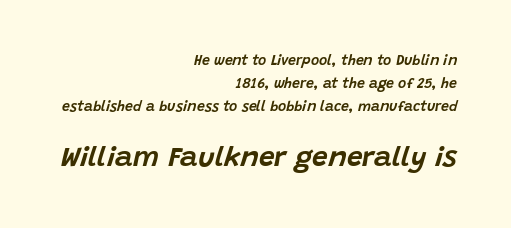
{"italic": "yes", "lean": "right", "slant_degrees": 15, "width": "normal", "stroke_contrast": "low", "x_height": "large", "monospaced": "no", "underline": "no", "align": "right", "line_spacing": "normal", "line_spacing_ratio": 1.63, "letter_spacing": "normal", "letter_spacing_em": 0.0, "larger_block": "second", "size_ratio": 2.0, "glyph_px": 28}
